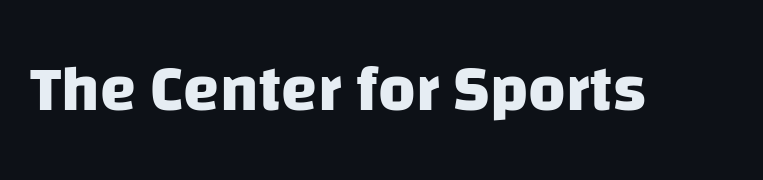
Glance below the letters and you will spot only blank space. The letterforms sit shoulder to shoulder at normal distance. Does the type have serifs? No, each stem ends abruptly. In terms of weight, the rendering is a true, heavy bold. The rendering uses natural spacing where letterforms have individual widths.
